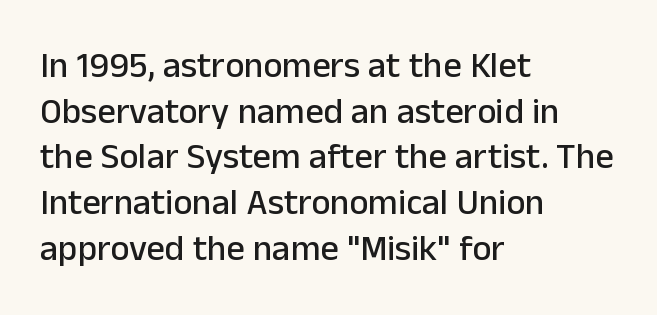
In CSS terms this would be text-align: left. Serif or sans? Sans — the stroke terminals are bare. Here the glyphs are tracked normally, forming tight word shapes. Beneath every word, the page is bare.
